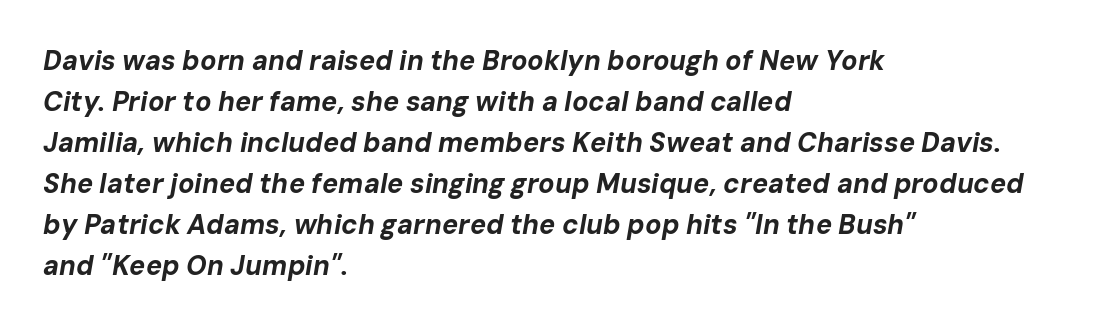
{"italic": "yes", "lean": "right", "slant_degrees": 10, "bold": "yes", "underline": "no", "align": "left", "line_spacing": "normal", "line_spacing_ratio": 1.52, "letter_spacing": "normal", "letter_spacing_em": 0.0, "glyph_px": 27}
